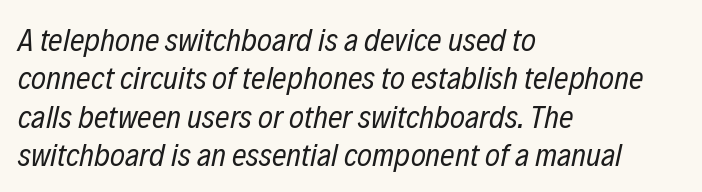
Q: Is the text bold? A: No.
Q: Is the text italic (slanted)? A: Yes, it leans right by about 12 degrees.
Q: Is the text underlined? A: No.
Q: How is the paragraph aligned? A: Left-aligned.
Q: Is the spacing between letters normal or unusually wide? A: Normal.
Q: Width (condensed, normal, or wide)? A: Condensed.
Q: Stroke contrast? A: Low.
Q: x-height? A: Medium.
Q: Monospaced? A: No.
